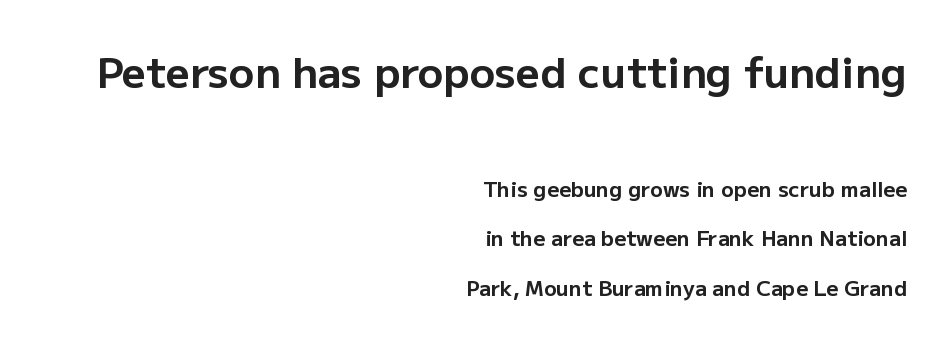
{"serif": "no", "italic": "no", "bold": "yes", "weight": "bold", "width": "normal", "stroke_contrast": "low", "x_height": "medium", "monospaced": "no", "underline": "no", "align": "right", "line_spacing": "loose", "line_spacing_ratio": 2.36, "letter_spacing": "normal", "letter_spacing_em": 0.0, "larger_block": "first", "size_ratio": 2.0, "glyph_px": 42}
